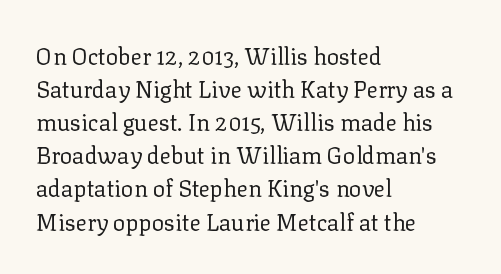
{"italic": "no", "bold": "no", "underline": "no", "align": "left", "line_spacing": "normal", "line_spacing_ratio": 1.44, "letter_spacing": "normal", "letter_spacing_em": 0.0, "glyph_px": 23}
